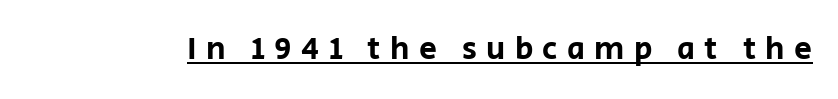
The typesetter has applied underlining to the passage shown. This rendering widens character spacing well past its baseline value. You could not count columns in this text — the font is proportionally spaced. I'd call this a sans setting — the letters go barefoot.
